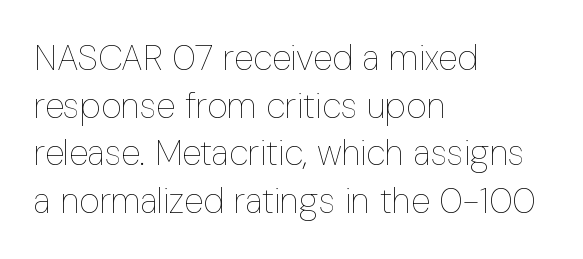
Typeset ragged right — the left edge is the straight one. Tracking value appears to be zero — textbook default spacing. Think standard paragraph weight, or any step lighter than that. Notice how descenders clear the ascenders below comfortably — that's standard leading.
